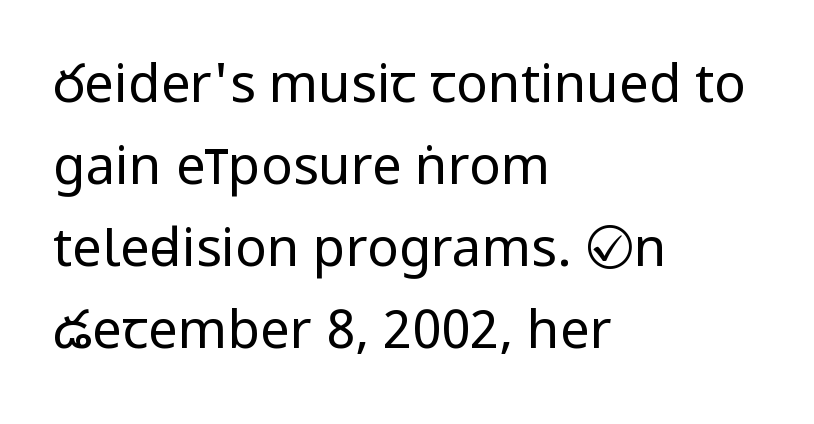
The image shows 53 px regular-weight, condensed sans-serif type, upright; set left-aligned, normal line spacing (1.55x), normal letter spacing, not underlined; low stroke contrast and a large x-height.
